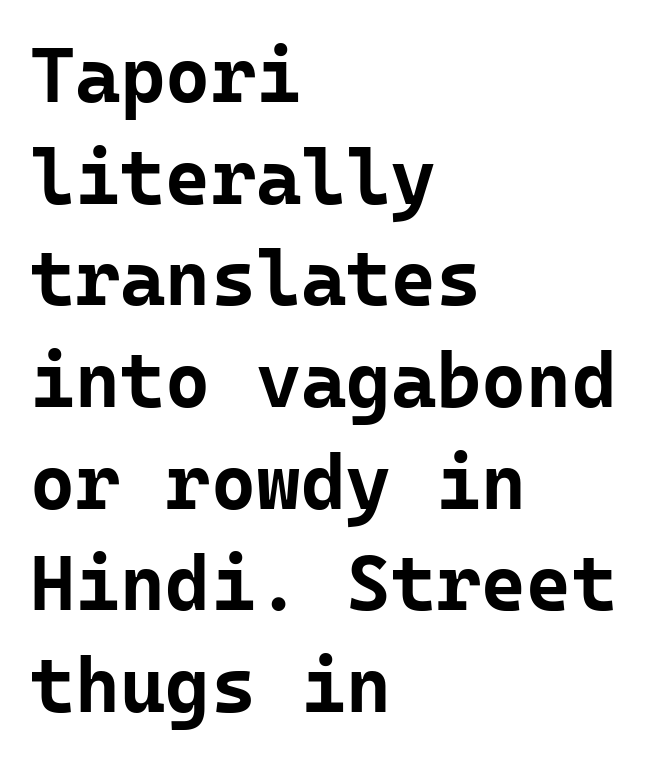
The image shows 77 px bold sans-serif type, upright, monospaced; set left-aligned, normal line spacing (1.32x), normal letter spacing, not underlined; low stroke contrast and a medium x-height.
